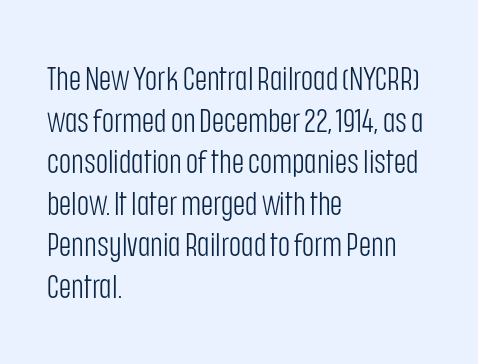
The image shows 33 px light, condensed sans-serif type, upright; set left-aligned, normal line spacing (1.26x), normal letter spacing, not underlined; low stroke contrast and a large x-height.
